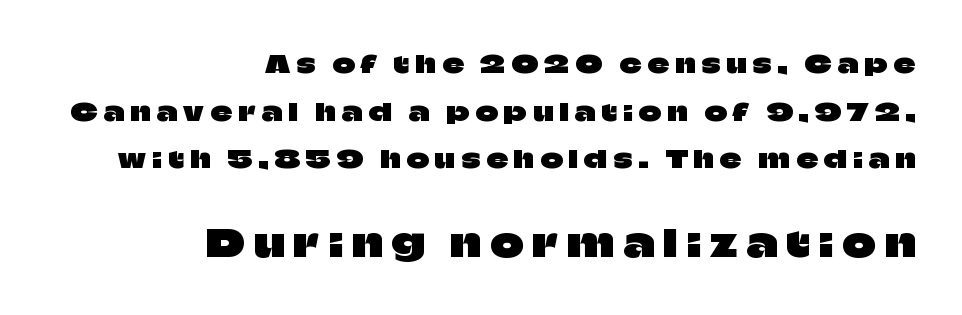
Q: Is the text italic (slanted)? A: No, it is upright.
Q: Is the typeface a serif or a sans-serif typeface? A: Sans-serif.
Q: Is the text underlined? A: No.
Q: How is the paragraph aligned? A: Right-aligned.
Q: Is the spacing between letters normal or unusually wide? A: Unusually wide.
Q: Is the spacing between lines tight, normal or loose? A: Loose.
Q: Which block of text is set in a larger size, the first (top) or the second (bottom)? A: The second (bottom) one.
Q: Width (condensed, normal, or wide)? A: Normal.
Q: Stroke contrast? A: Low.
Q: x-height? A: Large.
Q: Monospaced? A: No.
